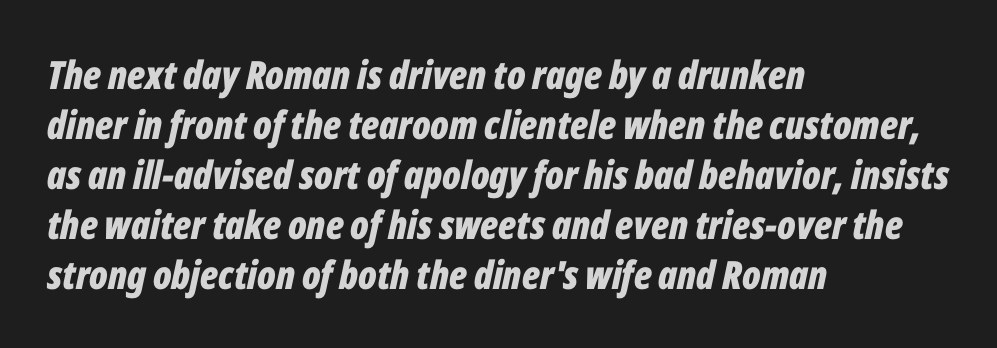
{"italic": "yes", "lean": "right", "slant_degrees": 12, "bold": "yes", "weight": "bold", "width": "condensed", "stroke_contrast": "low", "x_height": "medium", "monospaced": "no", "underline": "no", "align": "left", "line_spacing": "normal", "line_spacing_ratio": 1.28, "letter_spacing": "normal", "letter_spacing_em": 0.0, "glyph_px": 39}
